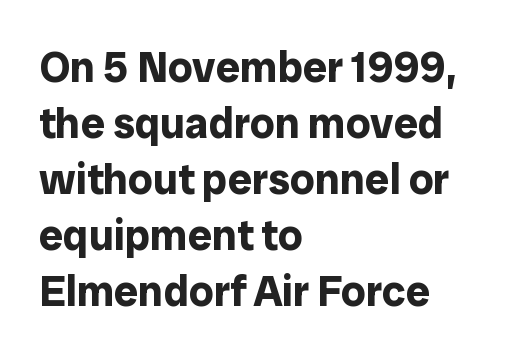
Nobody touched the tracking dial on this one. This is roman type, the default non-slanted kind. The vertical gap from one line to the next is medium. The passage is arranged the way most books set body copy — flush left. This sample has the flowing, uneven cadence of proportional lettering. What kind of face is this? One without serifs — a sans.
